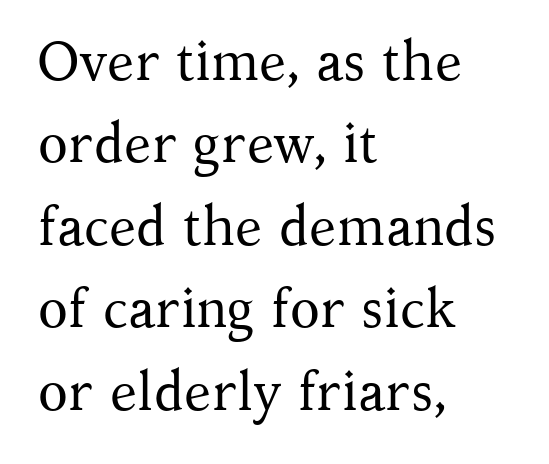
Q: Is the text bold? A: No.
Q: Is the text italic (slanted)? A: No, it is upright.
Q: Is the typeface a serif or a sans-serif typeface? A: Serif.
Q: Is the text underlined? A: No.
Q: How is the paragraph aligned? A: Left-aligned.
Q: Is the spacing between letters normal or unusually wide? A: Normal.
Q: Is the spacing between lines tight, normal or loose? A: Normal.
Q: Width (condensed, normal, or wide)? A: Normal.
Q: Stroke contrast? A: Medium.
Q: x-height? A: Medium.
Q: Monospaced? A: No.
